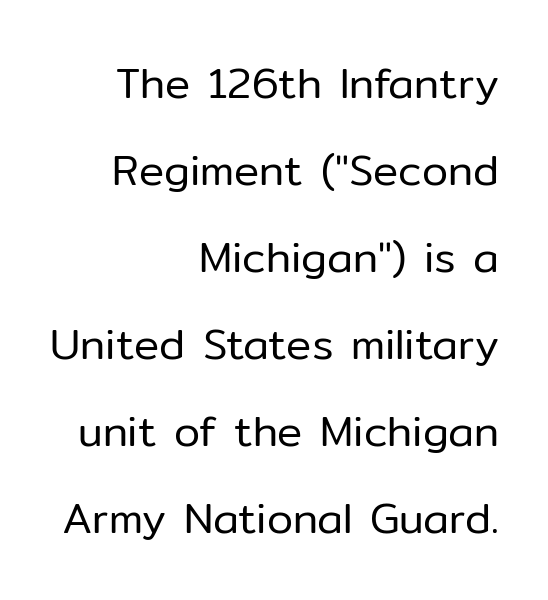
{"serif": "no", "italic": "no", "bold": "no", "weight": "regular", "width": "normal", "stroke_contrast": "low", "x_height": "medium", "monospaced": "no", "underline": "no", "align": "right", "line_spacing": "loose", "line_spacing_ratio": 2.07, "letter_spacing": "normal", "letter_spacing_em": 0.0, "glyph_px": 42}
